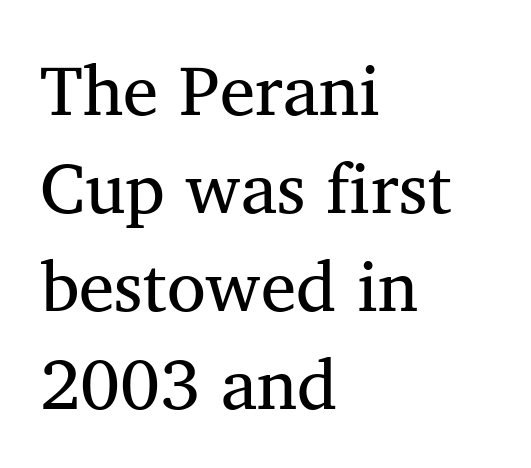
Lines of text with bare space underneath. Regarding leading, the lines here are spaced in the standard way. These lines are rendered in a variable-pitch font. The passage shown is typeset with a serif family. The letters sit at their default tracking, neither squeezed nor spread. The strokes carry an ordinary text weight at most.
